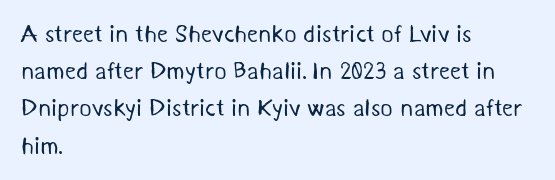
{"bold": "no", "underline": "no", "align": "left", "line_spacing": "normal", "line_spacing_ratio": 1.55, "letter_spacing": "normal", "letter_spacing_em": 0.0, "glyph_px": 24}
